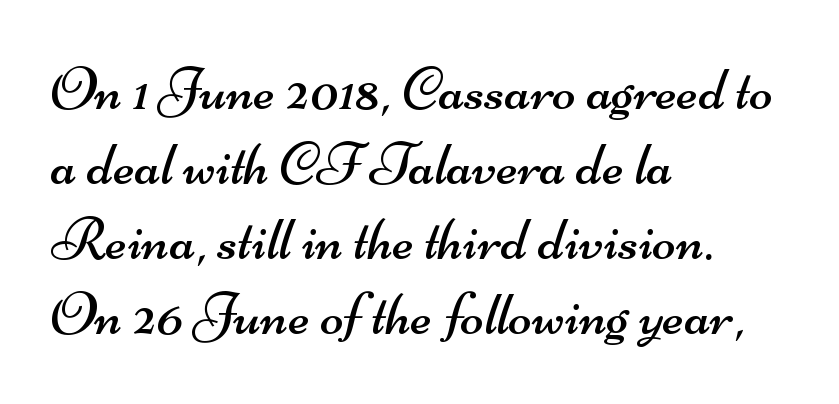
Q: Is the text bold? A: No.
Q: Is the typeface a serif or a sans-serif typeface? A: Sans-serif.
Q: Is the text underlined? A: No.
Q: How is the paragraph aligned? A: Left-aligned.
Q: Is the spacing between letters normal or unusually wide? A: Normal.
Q: Width (condensed, normal, or wide)? A: Wide.
Q: Stroke contrast? A: Medium.
Q: x-height? A: Small.
Q: Monospaced? A: No.
